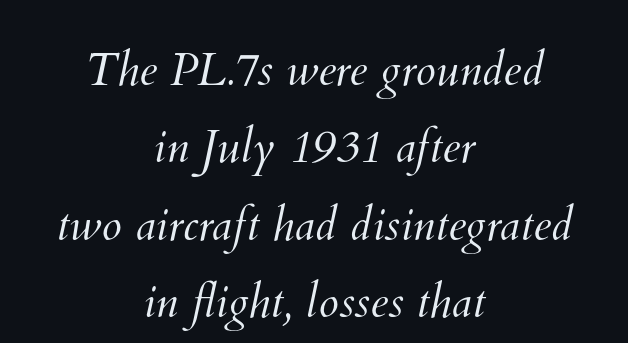
{"bold": "no", "weight": "light", "width": "normal", "stroke_contrast": "medium", "x_height": "small", "monospaced": "no", "underline": "no", "align": "center", "line_spacing": "normal", "line_spacing_ratio": 1.68, "letter_spacing": "normal", "letter_spacing_em": 0.0, "glyph_px": 46}
